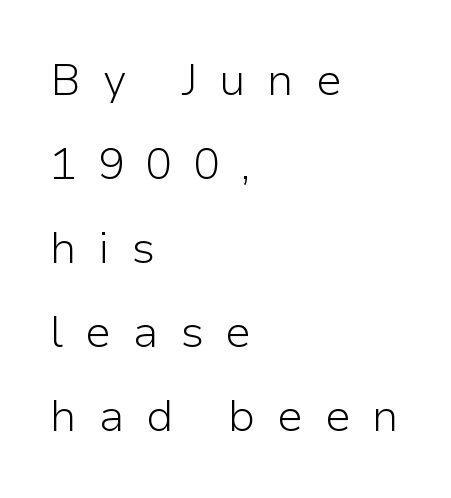
This is not heavy type; no bold has been used. The strip under each line holds only bare page. Font category for this specimen: sans-serif. Each letter keeps its own natural width here, so spacing adapts to shape. This sample uses an upright cut, with every glyph sitting square on the baseline.
